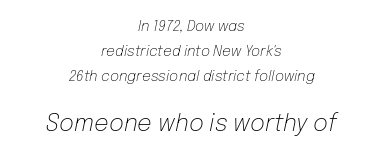
Q: Is the text bold? A: No.
Q: Is the text italic (slanted)? A: Yes, it leans right by about 12 degrees.
Q: Is the text underlined? A: No.
Q: How is the paragraph aligned? A: Centered.
Q: Is the spacing between letters normal or unusually wide? A: Normal.
Q: Which block of text is set in a larger size, the first (top) or the second (bottom)? A: The second (bottom) one.
